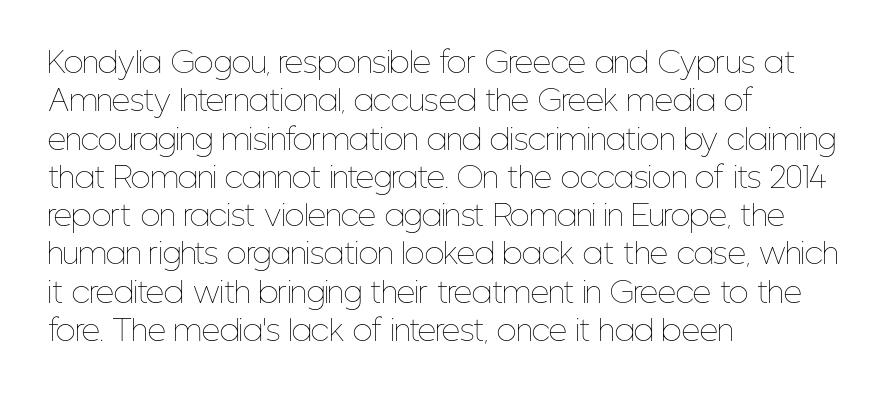
Q: Is the text bold? A: No.
Q: Is the text italic (slanted)? A: No, it is upright.
Q: Is the text underlined? A: No.
Q: How is the paragraph aligned? A: Left-aligned.
Q: Is the spacing between letters normal or unusually wide? A: Normal.
Q: Is the spacing between lines tight, normal or loose? A: Normal.
Q: Width (condensed, normal, or wide)? A: Condensed.
Q: Stroke contrast? A: Low.
Q: x-height? A: Medium.
Q: Monospaced? A: No.
